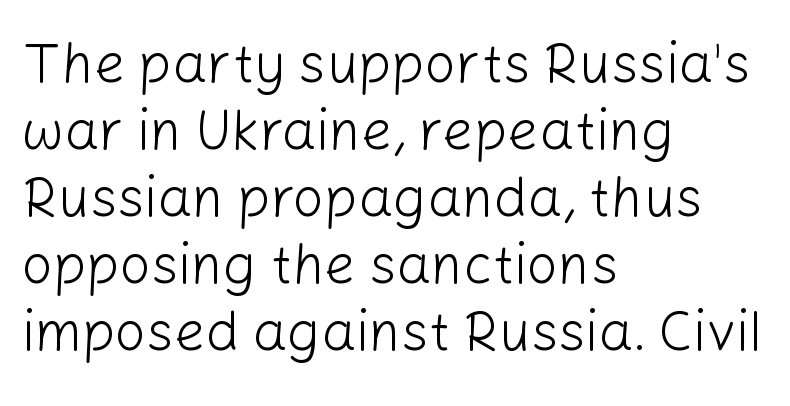
The image shows 55 px light sans-serif type, upright; set left-aligned, line spacing 1.22x, normal letter spacing, not underlined; low stroke contrast and a medium x-height.
